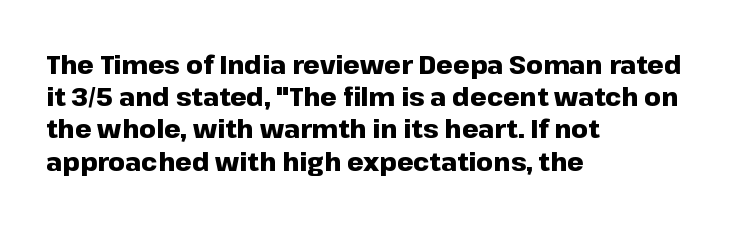
The image shows 26 px bold type, upright; set left-aligned, line spacing 1.24x, normal letter spacing, not underlined.
